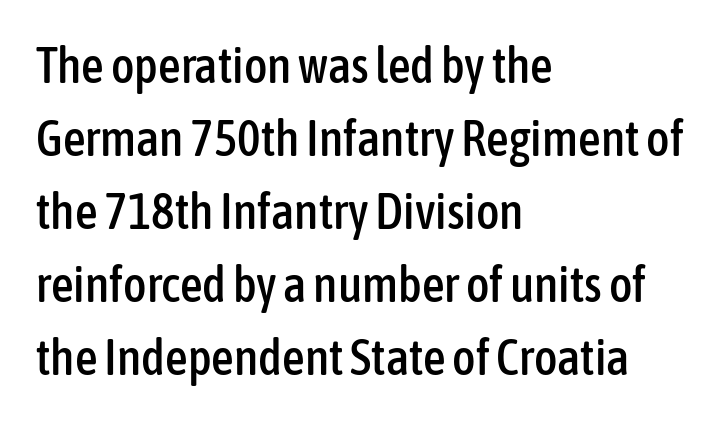
The image shows 50 px condensed sans-serif type, upright; set left-aligned, normal line spacing (1.46x), normal letter spacing, not underlined; low stroke contrast and a medium x-height.
